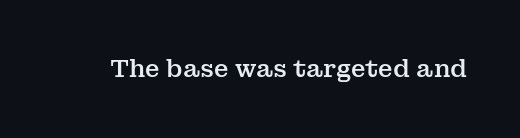
The image shows 24 px text type, upright; set normal letter spacing, not underlined.
